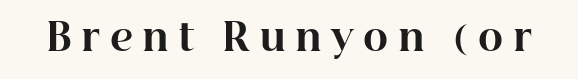
The image shows 38 px bold serif type, upright; set unusually wide letter spacing (+0.25 em), not underlined; high stroke contrast and a medium x-height.
